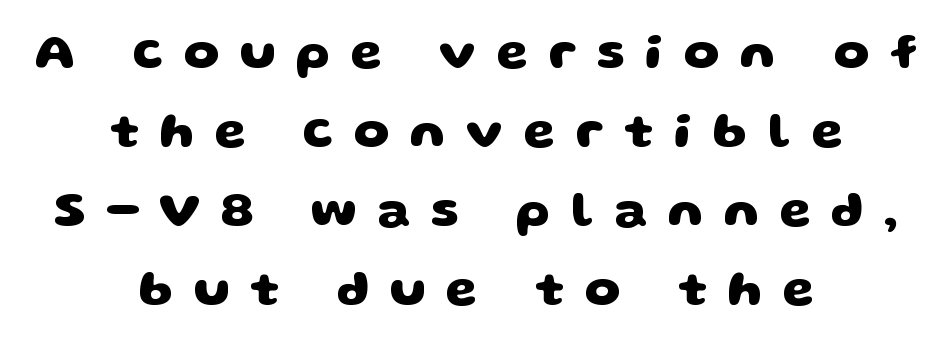
The image shows 50 px heavy, wide sans-serif type; set centered, normal line spacing (1.58x), unusually wide letter spacing (+0.41 em), not underlined; low stroke contrast and a large x-height.
